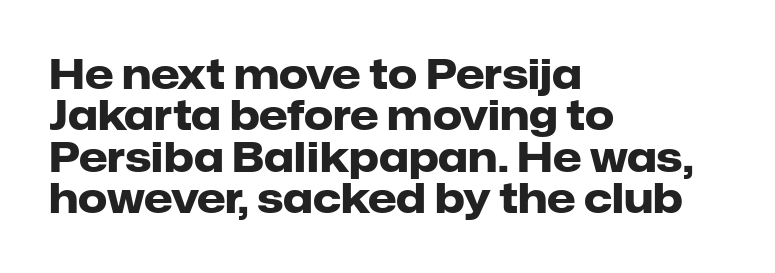
The image shows 41 px heavy sans-serif type, upright; set left-aligned, tight line spacing (1.01x), normal letter spacing, not underlined; low stroke contrast and a medium x-height.
